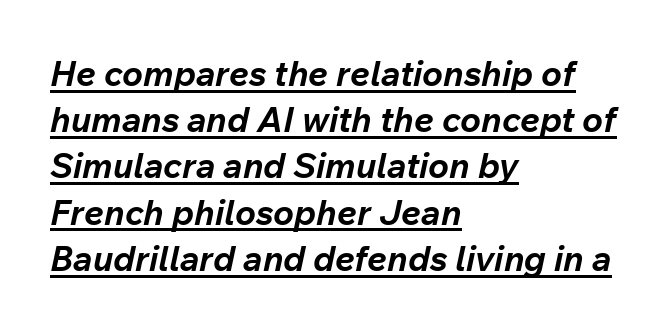
Q: Is the text bold? A: Yes.
Q: Is the text italic (slanted)? A: Yes, it leans right by about 12 degrees.
Q: Is the text underlined? A: Yes.
Q: How is the paragraph aligned? A: Left-aligned.
Q: Is the spacing between letters normal or unusually wide? A: Normal.
Q: Is the spacing between lines tight, normal or loose? A: Normal.
Q: Width (condensed, normal, or wide)? A: Normal.
Q: Stroke contrast? A: Low.
Q: x-height? A: Medium.
Q: Monospaced? A: No.
